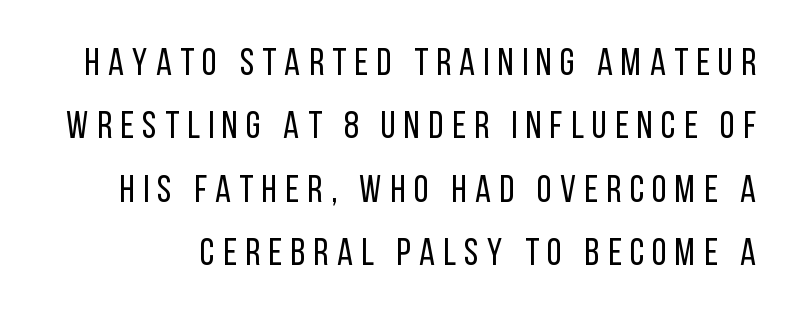
The image shows 38 px regular-weight, condensed sans-serif type, upright; set normal line spacing (1.67x), unusually wide letter spacing (+0.22 em), not underlined; low stroke contrast and a large x-height.
